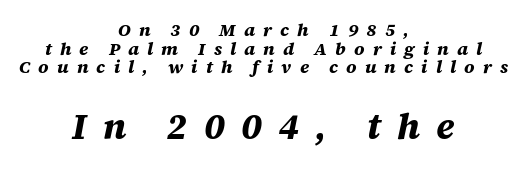
Q: Is the text bold? A: Yes.
Q: Is the text italic (slanted)? A: Yes, it leans right by about 12 degrees.
Q: Is the text underlined? A: No.
Q: How is the paragraph aligned? A: Centered.
Q: Is the spacing between letters normal or unusually wide? A: Unusually wide.
Q: Is the spacing between lines tight, normal or loose? A: Tight.
Q: Which block of text is set in a larger size, the first (top) or the second (bottom)? A: The second (bottom) one.
Q: Width (condensed, normal, or wide)? A: Normal.
Q: Stroke contrast? A: Medium.
Q: x-height? A: Large.
Q: Monospaced? A: No.
